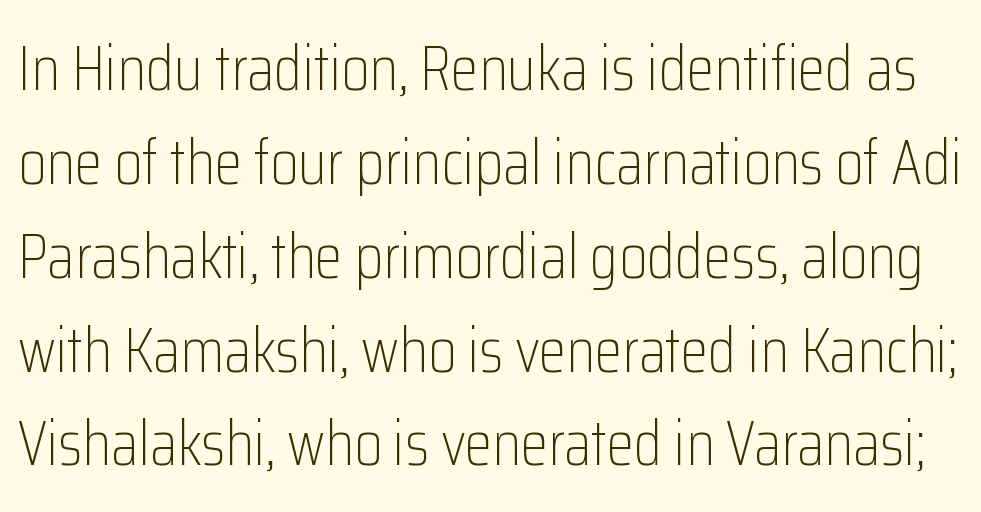
The image shows 63 px light, condensed sans-serif type, upright; set normal line spacing (1.49x), normal letter spacing, not underlined; low stroke contrast and a medium x-height.
